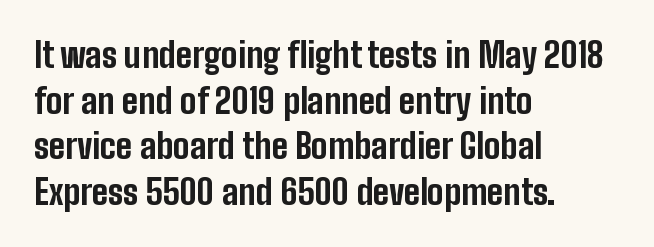
{"serif": "no", "italic": "no", "bold": "yes", "weight": "bold", "width": "condensed", "stroke_contrast": "low", "x_height": "medium", "monospaced": "no", "underline": "no", "align": "left", "line_spacing": "normal", "line_spacing_ratio": 1.34, "letter_spacing": "normal", "letter_spacing_em": 0.0, "glyph_px": 34}
